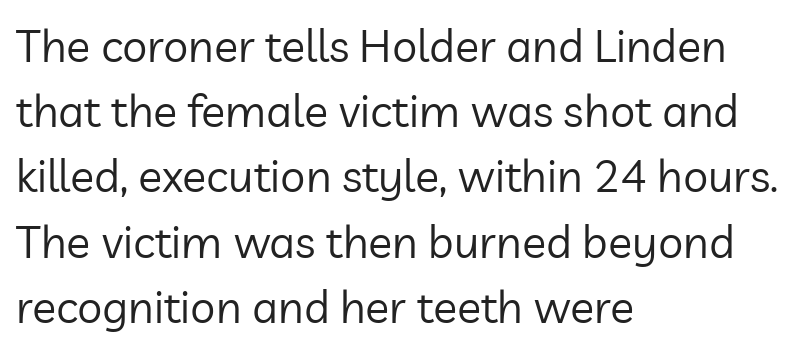
You could not count columns in this text — the font is proportionally spaced. Each letter's strokes conclude bluntly, with no projecting serifs. Posture: vertical. Left-aligned paragraph, ragged on the right. Descenders hang freely into open space. Spacing between characters is what you'd get straight out of the box.
